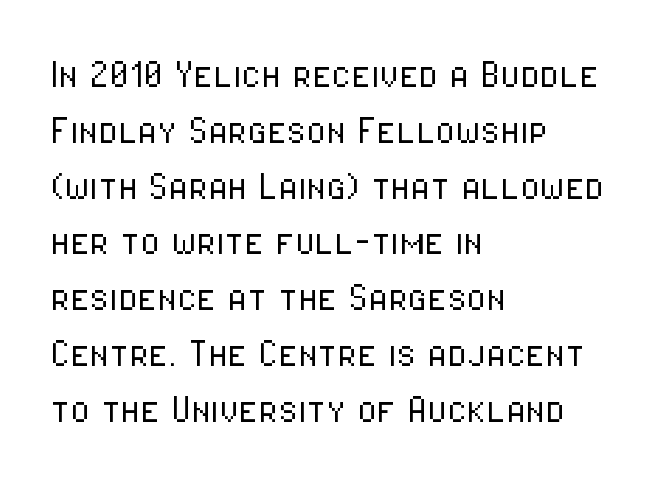
The image shows 45 px light, condensed sans-serif type, upright; set left-aligned, line spacing 1.24x, normal letter spacing, not underlined; low stroke contrast and a medium x-height.
